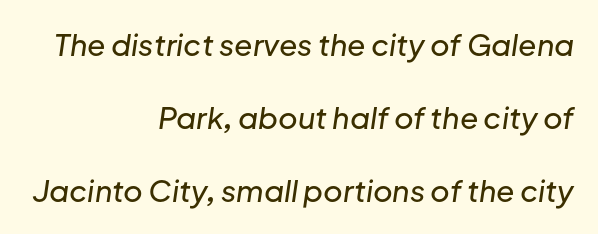
{"italic": "yes", "lean": "right", "slant_degrees": 8, "width": "normal", "stroke_contrast": "low", "x_height": "medium", "monospaced": "no", "underline": "no", "align": "right", "line_spacing": "loose", "line_spacing_ratio": 2.44, "letter_spacing": "normal", "letter_spacing_em": 0.0, "glyph_px": 30}
